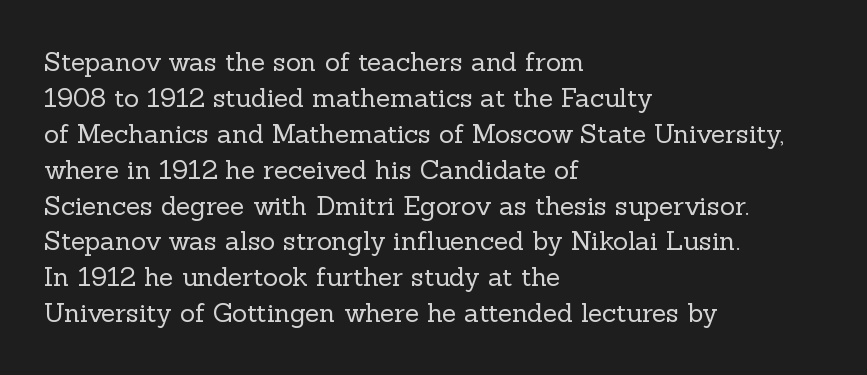
The image shows 26 px text type, upright; set left-aligned, normal line spacing (1.38x), normal letter spacing, not underlined.
